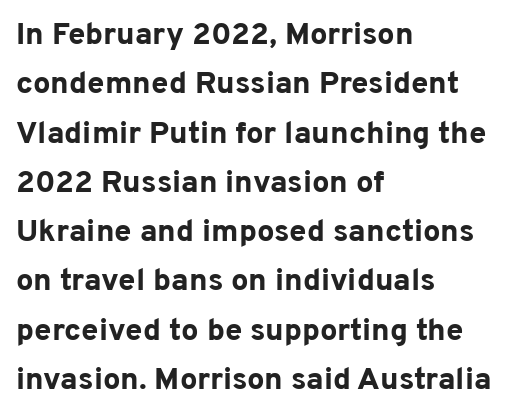
Emphasis by weight is at full strength: bold. The specimen reads as upright at a glance. Short note: letters normally spaced. The rendering uses natural spacing where letterforms have individual widths.
